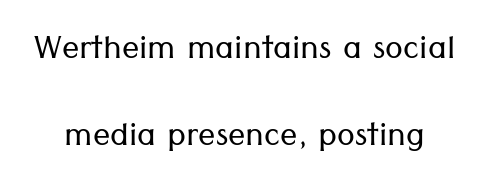
Are there feet on the stems? There aren't — it's a sans. Think standard paragraph weight, or any step lighter than that. Only glyphs here, with clear space below each row. Character widths vary here, with narrow letters taking less room than wide ones. These lines were composed using upright roman letters.
